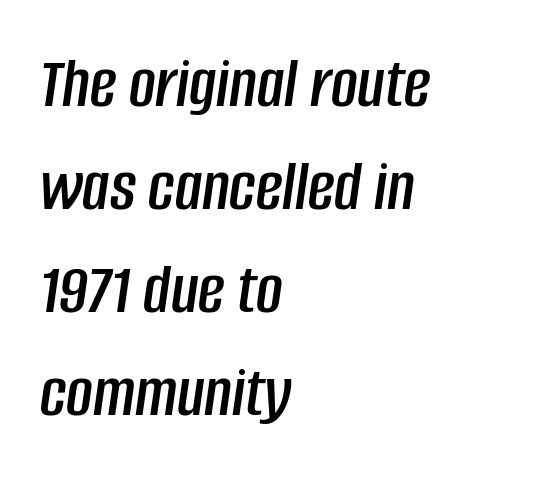
Q: Is the text italic (slanted)? A: Yes, it leans right by about 8 degrees.
Q: Is the text underlined? A: No.
Q: How is the paragraph aligned? A: Left-aligned.
Q: Is the spacing between letters normal or unusually wide? A: Normal.
Q: Is the spacing between lines tight, normal or loose? A: Normal.
Q: Width (condensed, normal, or wide)? A: Condensed.
Q: Stroke contrast? A: Low.
Q: x-height? A: Large.
Q: Monospaced? A: No.
